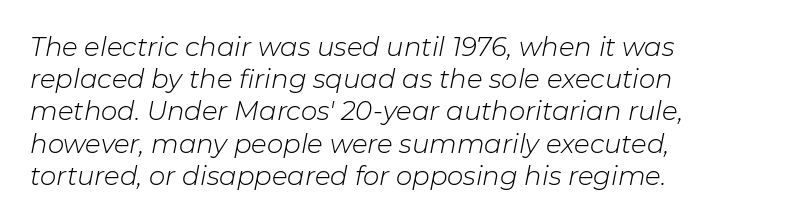
The image shows 26 px text type, italic (leaning right); set left-aligned, line spacing 1.24x, normal letter spacing, not underlined.
